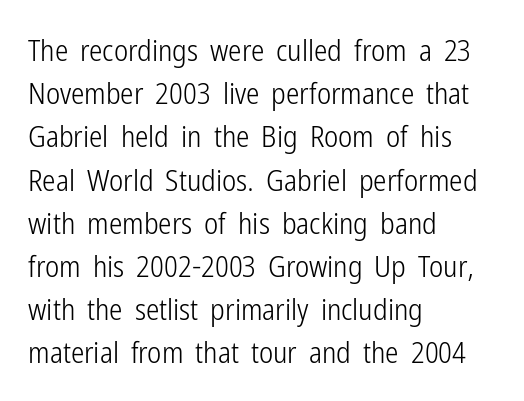
{"serif": "no", "italic": "no", "bold": "no", "weight": "light", "width": "condensed", "stroke_contrast": "low", "x_height": "medium", "monospaced": "no", "underline": "no", "align": "left", "line_spacing": "normal", "line_spacing_ratio": 1.44, "letter_spacing": "normal", "letter_spacing_em": 0.0, "glyph_px": 30}
